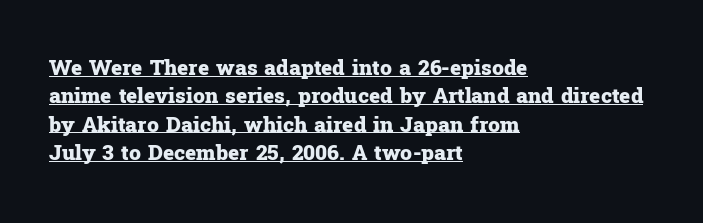
{"italic": "no", "bold": "yes", "underline": "yes", "align": "left", "line_spacing": "normal", "line_spacing_ratio": 1.35, "letter_spacing": "normal", "letter_spacing_em": 0.0, "glyph_px": 21}
